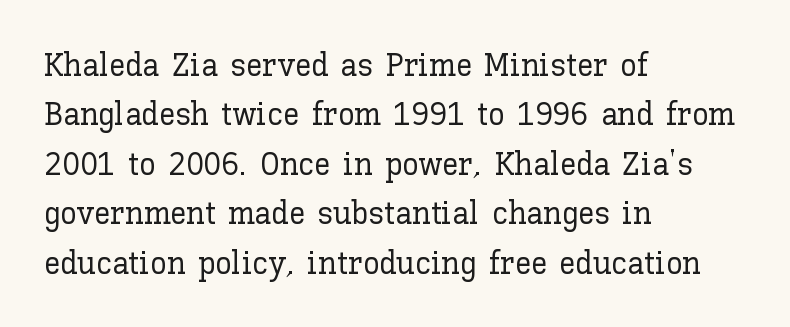
Q: Is the text italic (slanted)? A: No, it is upright.
Q: Is the text underlined? A: No.
Q: How is the paragraph aligned? A: Left-aligned.
Q: Is the spacing between letters normal or unusually wide? A: Normal.
Q: Is the spacing between lines tight, normal or loose? A: Normal.
Q: Width (condensed, normal, or wide)? A: Normal.
Q: Stroke contrast? A: Low.
Q: x-height? A: Medium.
Q: Monospaced? A: No.
